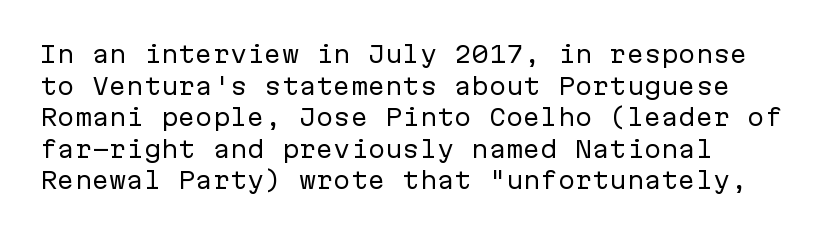
{"italic": "no", "bold": "no", "underline": "no", "align": "left", "line_spacing": "normal", "line_spacing_ratio": 1.37, "letter_spacing": "normal", "letter_spacing_em": 0.0, "glyph_px": 23}
